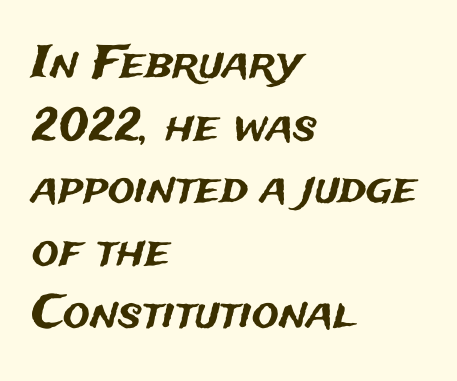
The image shows 45 px sans-serif type; set left-aligned, normal line spacing (1.39x), normal letter spacing, not underlined; medium stroke contrast and a medium x-height.
